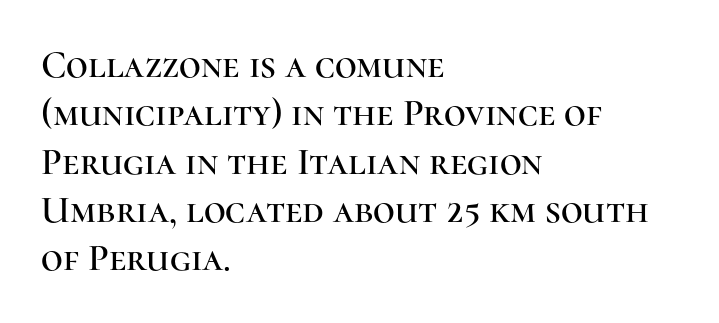
The image shows 38 px serif type, upright; set left-aligned, normal line spacing (1.27x), normal letter spacing, not underlined; high stroke contrast and a medium x-height.
